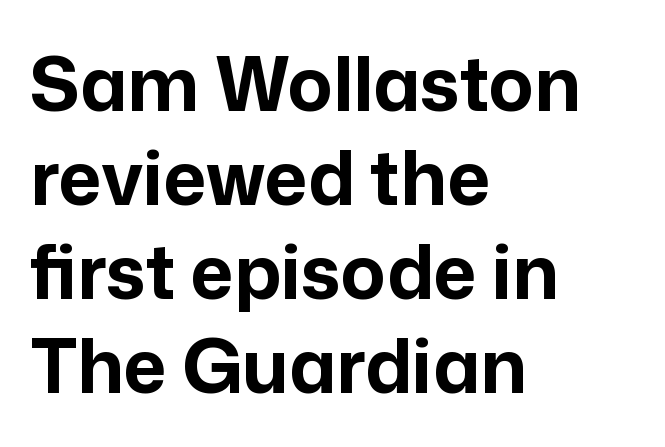
{"serif": "no", "italic": "no", "bold": "yes", "weight": "bold", "width": "normal", "stroke_contrast": "low", "x_height": "medium", "monospaced": "no", "underline": "no", "align": "left", "line_spacing": "normal", "line_spacing_ratio": 1.27, "letter_spacing": "normal", "letter_spacing_em": 0.0, "glyph_px": 74}
